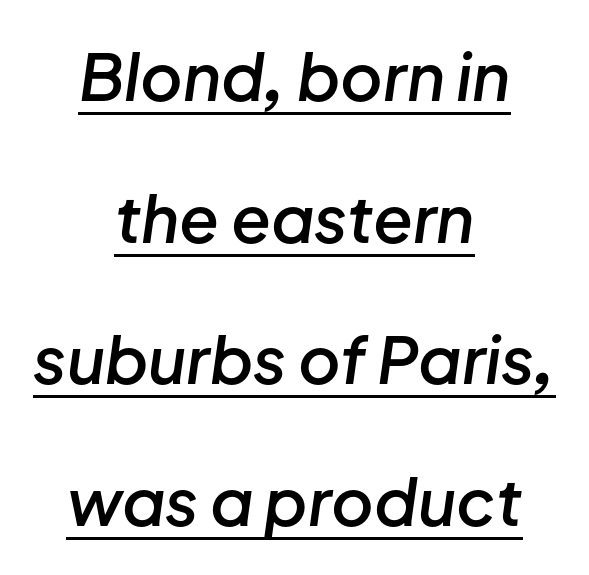
Q: Is the text bold? A: Semi-bold.
Q: Is the text italic (slanted)? A: Yes, it leans right by about 8 degrees.
Q: Is the text underlined? A: Yes.
Q: How is the paragraph aligned? A: Centered.
Q: Is the spacing between letters normal or unusually wide? A: Normal.
Q: Is the spacing between lines tight, normal or loose? A: Loose.
Q: Width (condensed, normal, or wide)? A: Normal.
Q: Stroke contrast? A: Low.
Q: x-height? A: Medium.
Q: Monospaced? A: No.
